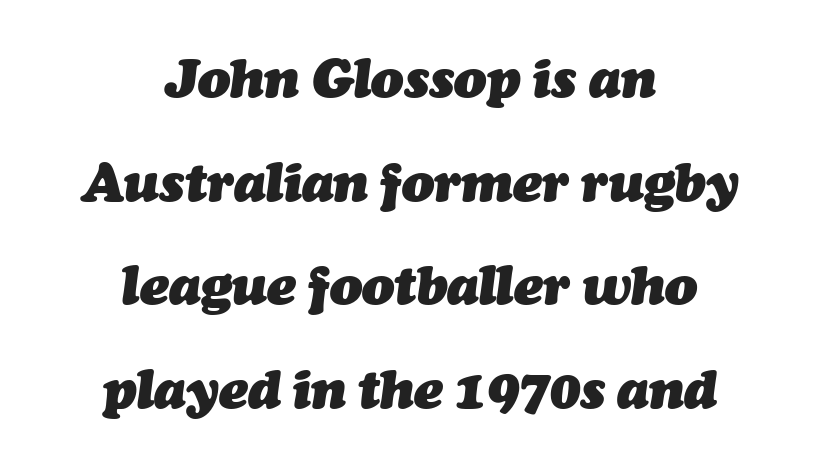
{"italic": "yes", "lean": "right", "slant_degrees": 7, "bold": "yes", "weight": "heavy", "width": "normal", "stroke_contrast": "medium", "x_height": "medium", "monospaced": "no", "underline": "no", "align": "center", "line_spacing": "loose", "line_spacing_ratio": 1.92, "letter_spacing": "normal", "letter_spacing_em": 0.0, "glyph_px": 54}
